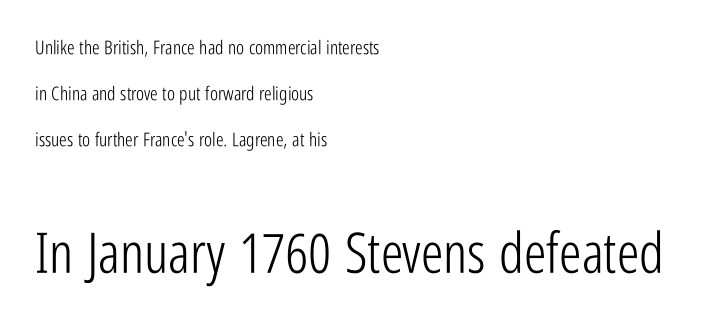
{"serif": "no", "italic": "no", "bold": "no", "weight": "light", "width": "condensed", "stroke_contrast": "low", "x_height": "medium", "monospaced": "no", "underline": "no", "align": "left", "line_spacing": "loose", "line_spacing_ratio": 2.43, "letter_spacing": "normal", "letter_spacing_em": 0.0, "larger_block": "second", "size_ratio": 2.95, "glyph_px": 56}
